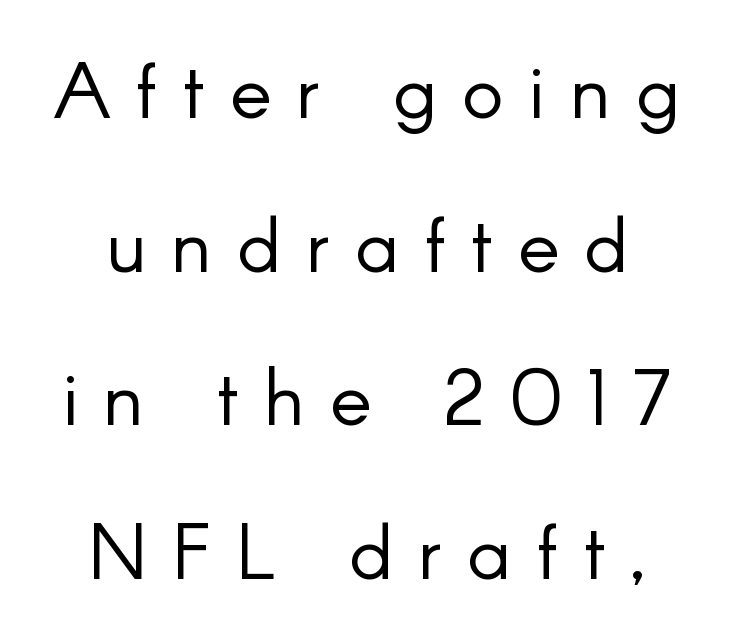
{"serif": "no", "italic": "no", "bold": "no", "weight": "light", "width": "normal", "stroke_contrast": "low", "x_height": "small", "monospaced": "no", "underline": "no", "line_spacing": "loose", "line_spacing_ratio": 1.97, "letter_spacing": "wide", "letter_spacing_em": 0.32, "glyph_px": 78}
